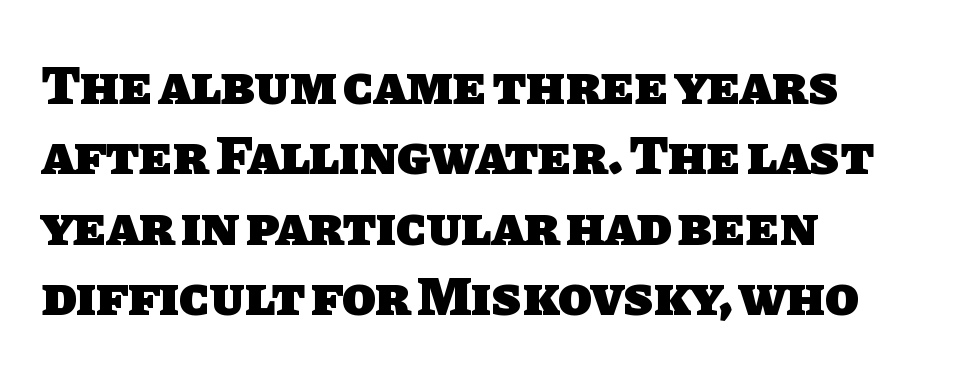
{"serif": "no", "bold": "yes", "weight": "heavy", "width": "normal", "stroke_contrast": "low", "x_height": "large", "monospaced": "no", "underline": "no", "align": "left", "line_spacing": "normal", "line_spacing_ratio": 1.28, "letter_spacing": "normal", "letter_spacing_em": 0.0, "glyph_px": 55}
